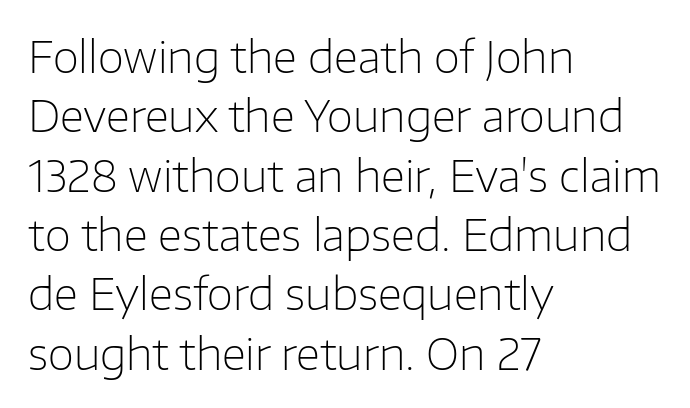
The image shows 43 px light sans-serif type, upright; set left-aligned, normal line spacing (1.38x), normal letter spacing, not underlined; low stroke contrast and a medium x-height.
